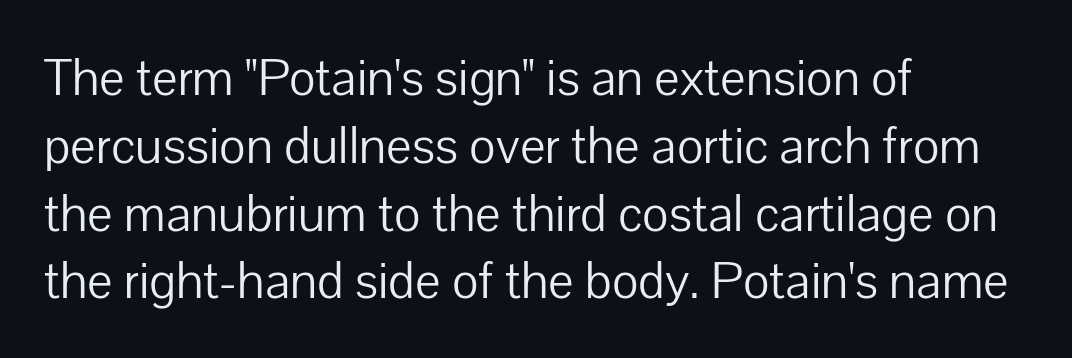
Q: Is the text bold? A: No.
Q: Is the text italic (slanted)? A: No, it is upright.
Q: Is the typeface a serif or a sans-serif typeface? A: Sans-serif.
Q: Is the text underlined? A: No.
Q: How is the paragraph aligned? A: Left-aligned.
Q: Is the spacing between letters normal or unusually wide? A: Normal.
Q: Is the spacing between lines tight, normal or loose? A: Normal.
Q: Width (condensed, normal, or wide)? A: Normal.
Q: Stroke contrast? A: Low.
Q: x-height? A: Medium.
Q: Monospaced? A: No.
